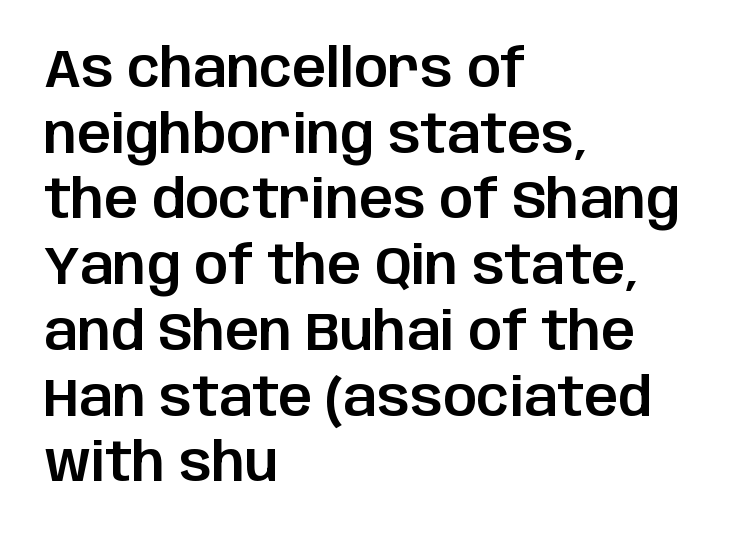
Glance below the letters and you will spot only blank space. Here the designer chose a conventional face with non-uniform glyph widths. The type sits square on the baseline with zero lean. Each letter's strokes conclude bluntly, with no projecting serifs.
